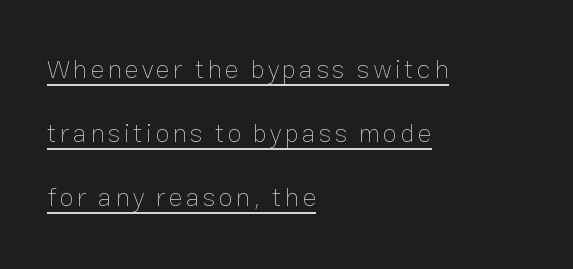
Horizontal alignment here is leftward, the default for most running prose. Letters have the restrained weight of plain body copy at most. Designer's note — italics off, roman on. Does the leading feel generous? Absolutely, it's lavish.
